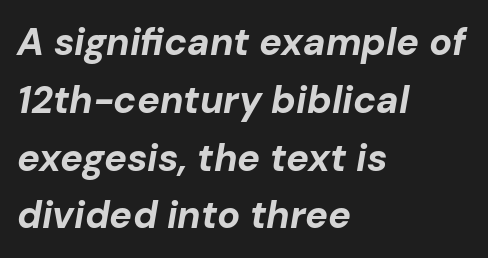
{"italic": "yes", "lean": "right", "slant_degrees": 10, "bold": "yes", "weight": "bold", "width": "normal", "stroke_contrast": "low", "x_height": "medium", "monospaced": "no", "underline": "no", "align": "left", "line_spacing": "normal", "line_spacing_ratio": 1.52, "letter_spacing": "normal", "letter_spacing_em": 0.0, "glyph_px": 38}
